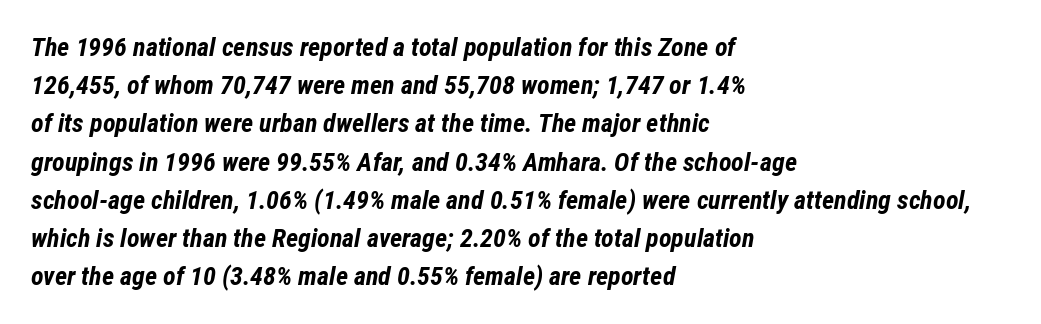
{"italic": "yes", "lean": "right", "slant_degrees": 12, "bold": "yes", "underline": "no", "align": "left", "line_spacing": "normal", "line_spacing_ratio": 1.47, "letter_spacing": "normal", "letter_spacing_em": 0.0, "glyph_px": 26}
